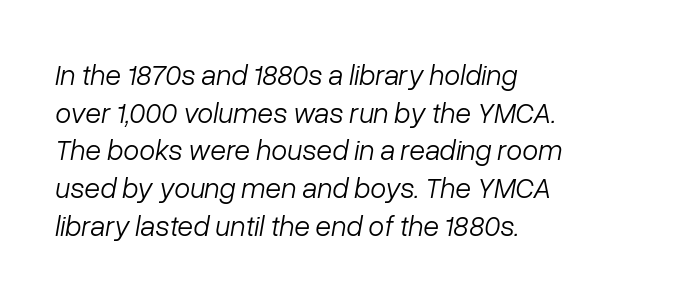
The image shows 29 px light type, italic (leaning right); set left-aligned, normal line spacing (1.3x), normal letter spacing, not underlined; low stroke contrast and a medium x-height.
